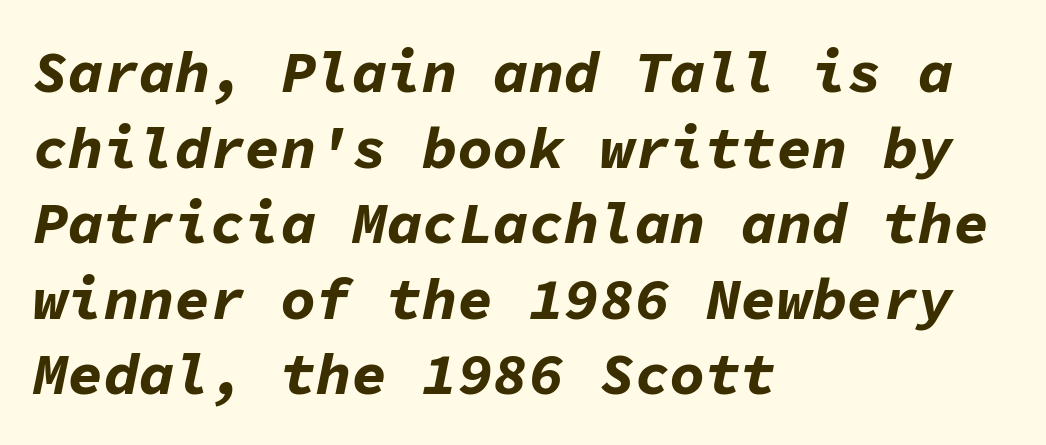
{"italic": "yes", "lean": "right", "slant_degrees": 11, "bold": "yes", "weight": "bold", "width": "normal", "stroke_contrast": "low", "x_height": "medium", "monospaced": "yes", "underline": "no", "align": "left", "line_spacing": "normal", "line_spacing_ratio": 1.28, "letter_spacing": "normal", "letter_spacing_em": 0.0, "glyph_px": 59}
